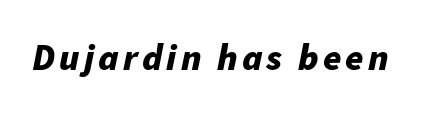
Each row of text sits above clean, open space. Is the type slanted? Yes — the strokes lean at a clear angle. Caption: bold face, heavy strokes. This sample has the flowing, uneven cadence of proportional lettering.
